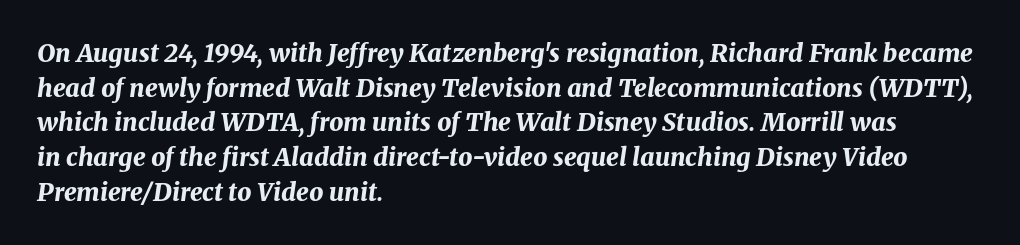
Q: Is the text bold? A: Yes.
Q: Is the text italic (slanted)? A: Yes, it leans right by about 8 degrees.
Q: Is the text underlined? A: No.
Q: How is the paragraph aligned? A: Left-aligned.
Q: Is the spacing between letters normal or unusually wide? A: Normal.
Q: Is the spacing between lines tight, normal or loose? A: Normal.
